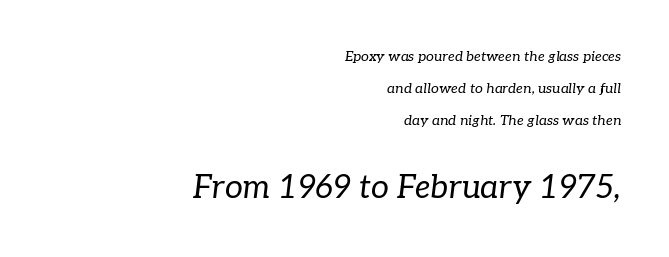
{"serif": "yes", "italic": "yes", "lean": "right", "slant_degrees": 7, "bold": "no", "weight": "regular", "width": "normal", "stroke_contrast": "low", "x_height": "medium", "monospaced": "no", "underline": "no", "align": "right", "line_spacing": "loose", "line_spacing_ratio": 2.28, "letter_spacing": "normal", "letter_spacing_em": 0.0, "larger_block": "second", "size_ratio": 2.29, "glyph_px": 32}
